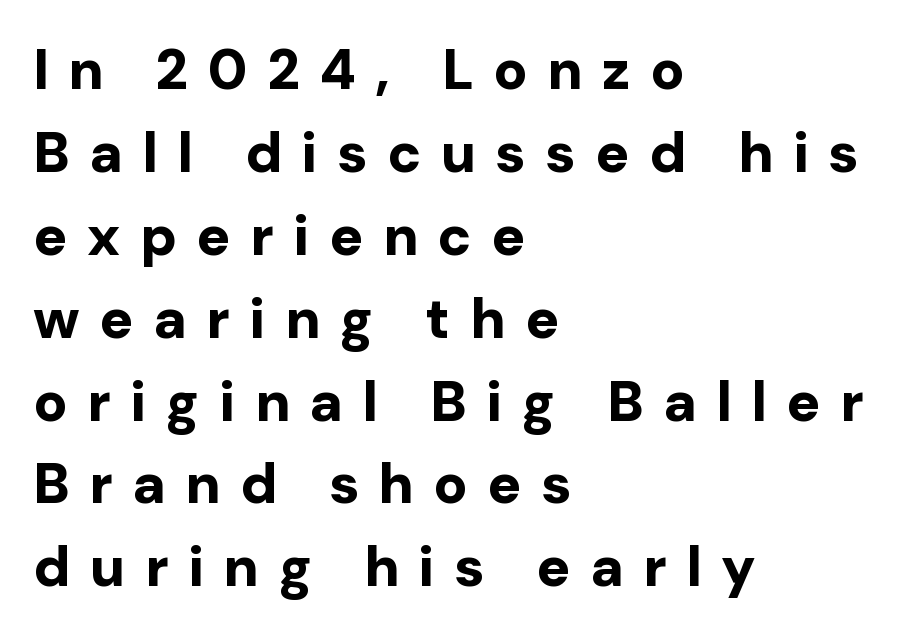
Q: Is the text bold? A: Yes.
Q: Is the text italic (slanted)? A: No, it is upright.
Q: Is the typeface a serif or a sans-serif typeface? A: Sans-serif.
Q: Is the text underlined? A: No.
Q: How is the paragraph aligned? A: Left-aligned.
Q: Is the spacing between letters normal or unusually wide? A: Unusually wide.
Q: Is the spacing between lines tight, normal or loose? A: Normal.
Q: Width (condensed, normal, or wide)? A: Normal.
Q: Stroke contrast? A: Low.
Q: x-height? A: Medium.
Q: Monospaced? A: No.
